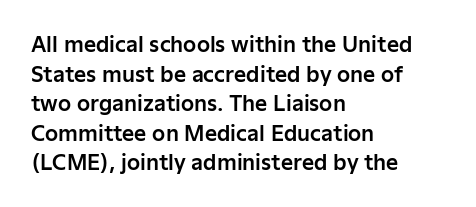
Caption: standard tracking, unaltered. Only glyphs here, with clear space below each row. The line-height multiplier appears to be the usual default. The typography opts for an upright posture over an oblique one. A student would call this left alignment; a typographer would say flush left, rag right.
